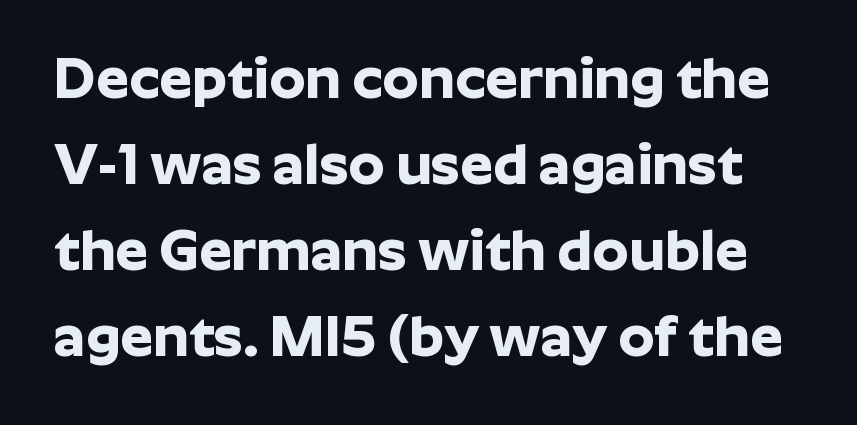
Emphasis by weight is at full strength: bold. Standard letterfit; no display-style spreading of the glyphs. The letters advance in unequal steps, a hallmark of proportional type. How would I describe the line gaps? Plain and ordinary.
